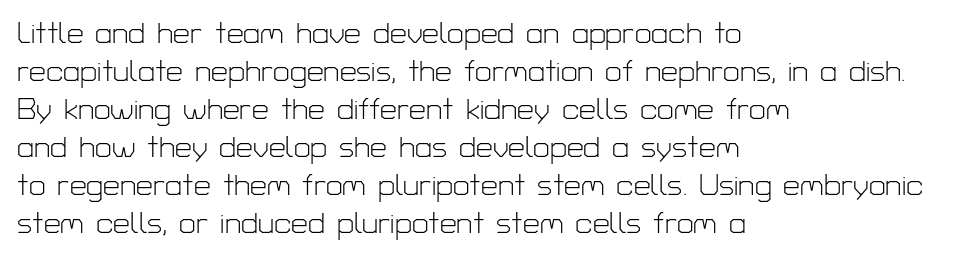
A clean baseline with only descenders dipping below it. A typesetter would mark this as roman, not italic. Looks like regular typesetting: each glyph gets only the width it needs. Compared with typical paragraphs, the rows here are spaced about the same. The passage shown is typeset with a sans-serif family.
